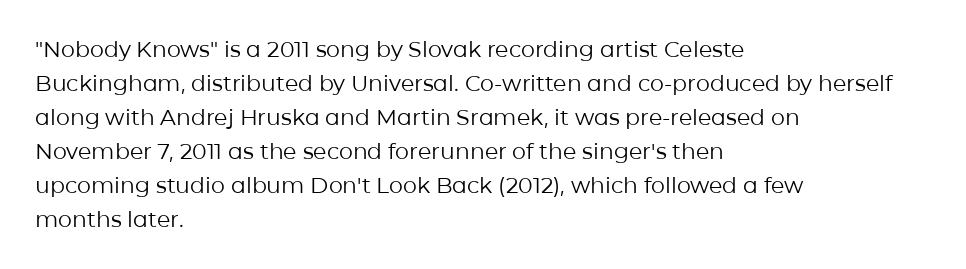
{"italic": "no", "bold": "no", "underline": "no", "align": "left", "line_spacing": "normal", "line_spacing_ratio": 1.55, "letter_spacing": "normal", "letter_spacing_em": 0.0, "glyph_px": 22}
